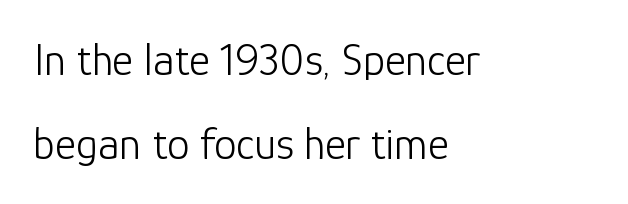
Q: Is the text bold? A: No.
Q: Is the text italic (slanted)? A: No, it is upright.
Q: Is the typeface a serif or a sans-serif typeface? A: Sans-serif.
Q: Is the text underlined? A: No.
Q: How is the paragraph aligned? A: Left-aligned.
Q: Is the spacing between letters normal or unusually wide? A: Normal.
Q: Width (condensed, normal, or wide)? A: Normal.
Q: Stroke contrast? A: Low.
Q: x-height? A: Medium.
Q: Monospaced? A: No.
